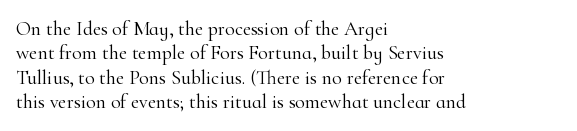
These lines keep a tight, regular rhythm from letter to letter. In CSS terms this would be text-align: left. Weight: in the light-to-regular range. This is roman type, the default non-slanted kind. Decoration check: the copy has no underline.
